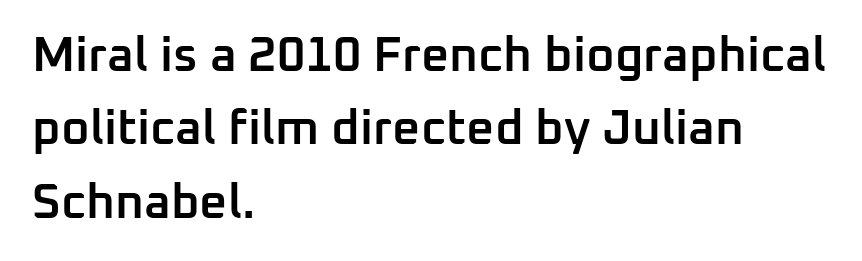
The image shows 49 px semibold sans-serif type, upright; set left-aligned, normal line spacing (1.5x), normal letter spacing, not underlined; low stroke contrast and a medium x-height.
